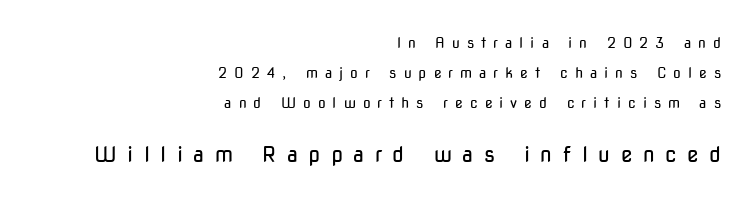
Q: Is the text bold? A: No.
Q: Is the text italic (slanted)? A: No, it is upright.
Q: Is the text underlined? A: No.
Q: How is the paragraph aligned? A: Right-aligned.
Q: Is the spacing between letters normal or unusually wide? A: Unusually wide.
Q: Is the spacing between lines tight, normal or loose? A: Loose.
Q: Which block of text is set in a larger size, the first (top) or the second (bottom)? A: The second (bottom) one.
